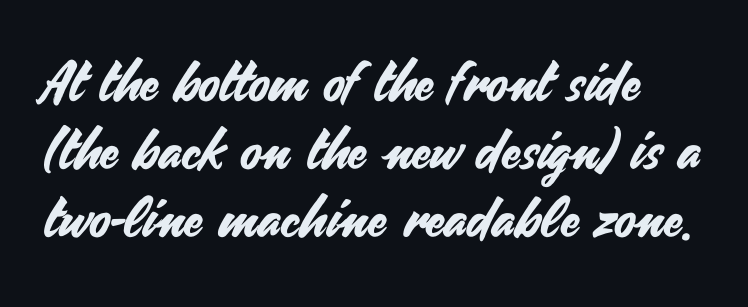
The image shows 55 px sans-serif type; set line spacing 1.24x, normal letter spacing, not underlined; medium stroke contrast and a small x-height.
